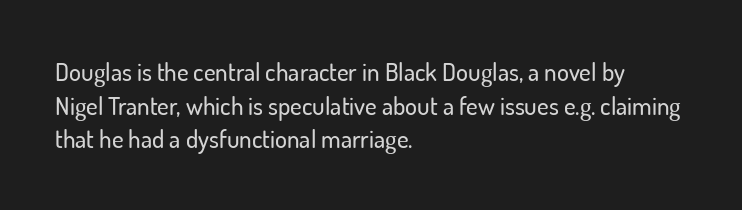
Q: Is the text italic (slanted)? A: No, it is upright.
Q: Is the text underlined? A: No.
Q: How is the paragraph aligned? A: Left-aligned.
Q: Is the spacing between letters normal or unusually wide? A: Normal.
Q: Is the spacing between lines tight, normal or loose? A: Normal.
